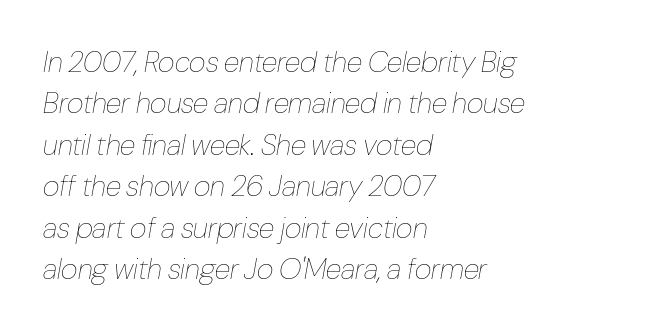
The rendering applies a slant to the glyphs. Only glyphs here, with clear space below each row. Where is the straight margin? On the left. Here the glyphs are tracked normally, forming tight word shapes.
